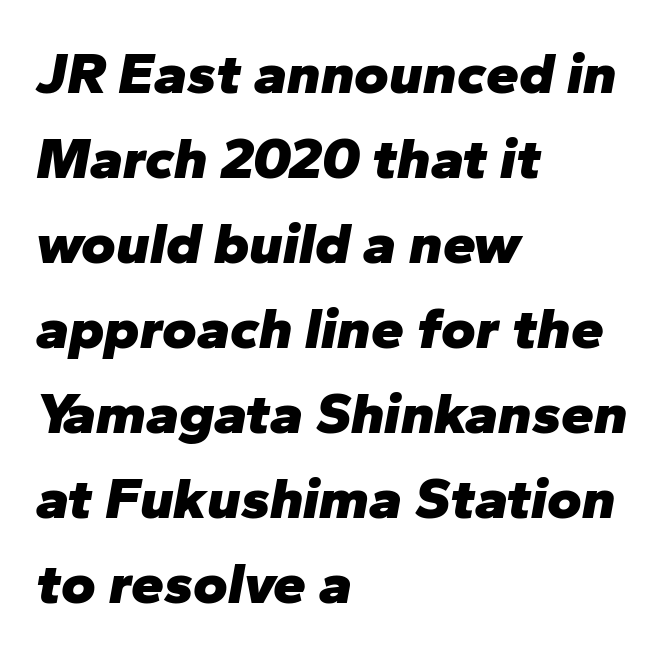
Line beginnings align vertically; line endings do not. You'd pick this weight for a headline — it's a proper bold. The letters are slanted; this is an italic face. Looks like regular typesetting: each glyph gets only the width it needs.
